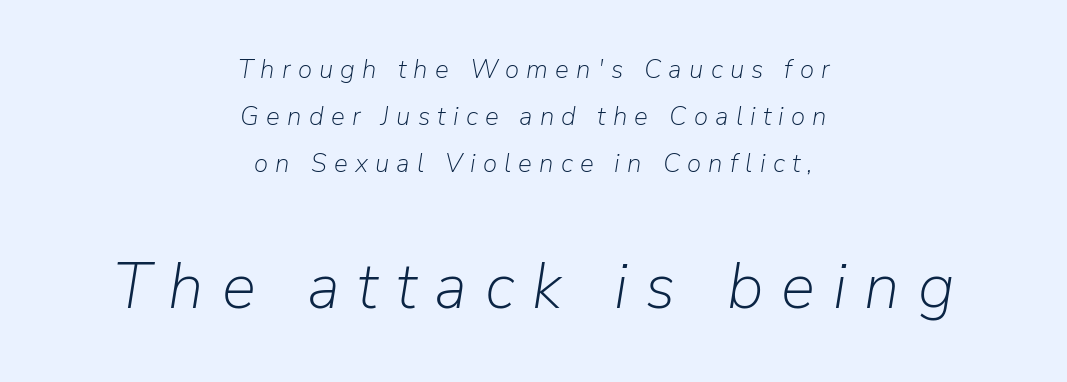
{"italic": "yes", "lean": "right", "slant_degrees": 9, "bold": "no", "weight": "light", "width": "normal", "stroke_contrast": "low", "x_height": "medium", "monospaced": "no", "underline": "no", "align": "center", "line_spacing_ratio": 1.8, "letter_spacing": "wide", "letter_spacing_em": 0.28, "larger_block": "second", "size_ratio": 2.46, "glyph_px": 64}
